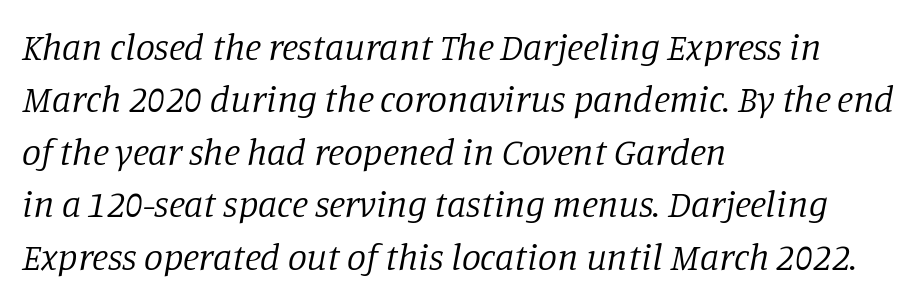
A typesetter would call this zero additional tracking. Old-style or modern, the face here clearly has serifs. Short and long lines alike share a common starting point at left. Decoration check: the copy has no underline. Slanted lettering throughout. Looks like regular typesetting: each glyph gets only the width it needs.
